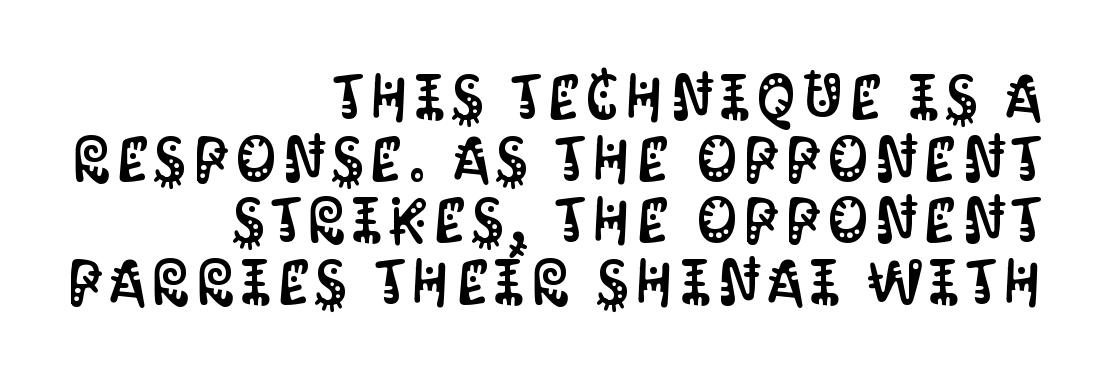
Q: Is the text italic (slanted)? A: No, it is upright.
Q: Is the typeface a serif or a sans-serif typeface? A: Sans-serif.
Q: Is the text underlined? A: No.
Q: How is the paragraph aligned? A: Right-aligned.
Q: Is the spacing between lines tight, normal or loose? A: Tight.
Q: Width (condensed, normal, or wide)? A: Condensed.
Q: Stroke contrast? A: Medium.
Q: x-height? A: Large.
Q: Monospaced? A: No.
